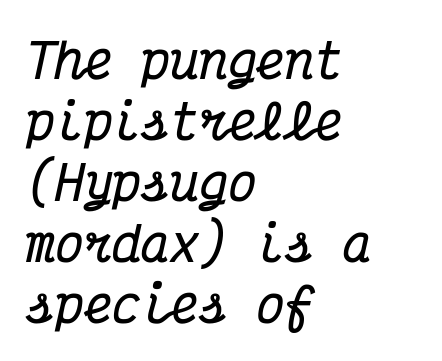
Q: Is the text bold? A: Yes.
Q: Is the text italic (slanted)? A: Yes, it leans right by about 12 degrees.
Q: Is the typeface a serif or a sans-serif typeface? A: Serif.
Q: Is the text underlined? A: No.
Q: How is the paragraph aligned? A: Left-aligned.
Q: Is the spacing between letters normal or unusually wide? A: Normal.
Q: Is the spacing between lines tight, normal or loose? A: Normal.
Q: Width (condensed, normal, or wide)? A: Condensed.
Q: Stroke contrast? A: Medium.
Q: x-height? A: Medium.
Q: Monospaced? A: Yes.
